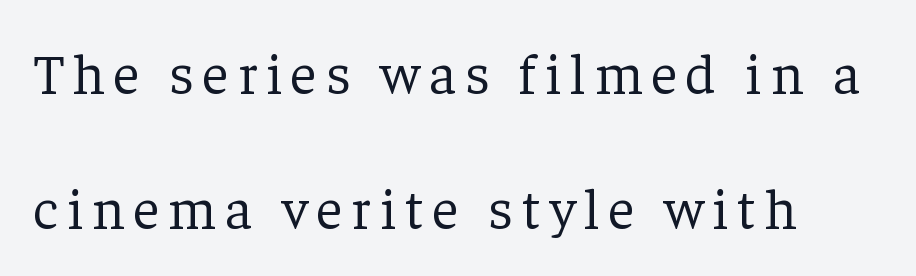
Underlining? Definitely not there. Visually the block forms a straight wall on the left and a jagged coastline on the right. Rows of type keep a wide berth in the vertical direction. No extra ink here — the face is not bold. Each letter keeps its own natural width here, so spacing adapts to shape.
